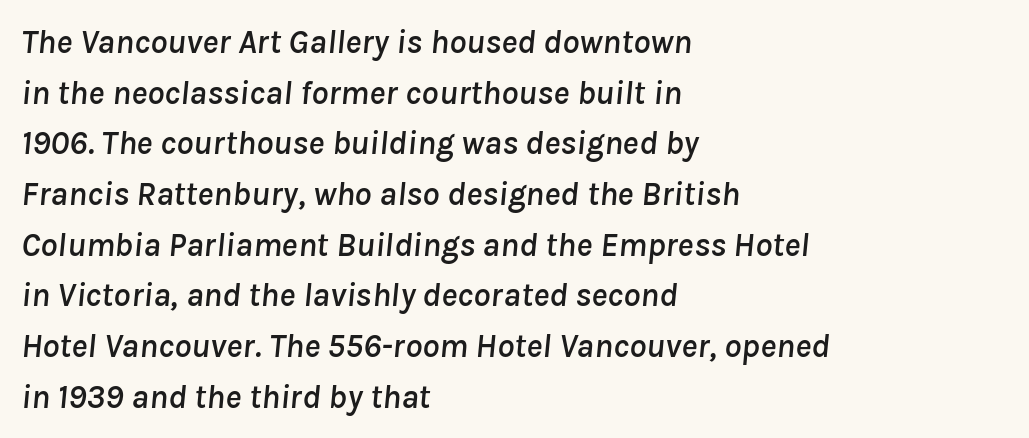
{"italic": "yes", "lean": "right", "slant_degrees": 8, "width": "normal", "stroke_contrast": "low", "x_height": "medium", "monospaced": "no", "underline": "no", "align": "left", "line_spacing": "normal", "line_spacing_ratio": 1.49, "letter_spacing": "normal", "letter_spacing_em": 0.0, "glyph_px": 34}
